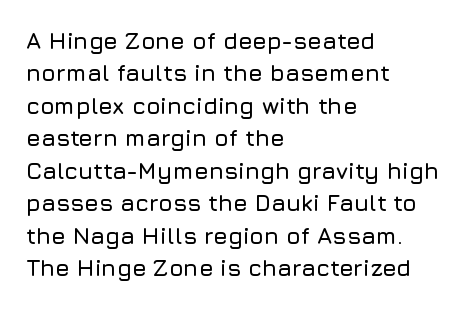
Q: Is the text italic (slanted)? A: No, it is upright.
Q: Is the text underlined? A: No.
Q: How is the paragraph aligned? A: Left-aligned.
Q: Is the spacing between letters normal or unusually wide? A: Normal.
Q: Is the spacing between lines tight, normal or loose? A: Normal.
